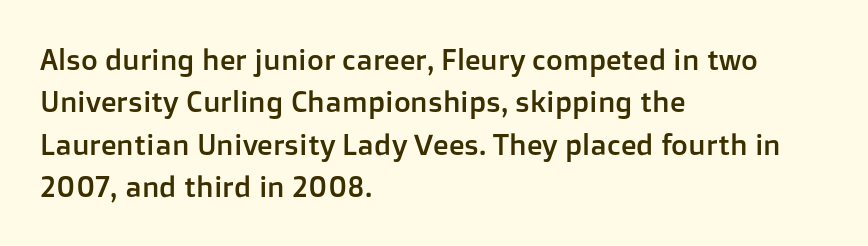
{"serif": "no", "italic": "no", "width": "normal", "stroke_contrast": "low", "x_height": "medium", "monospaced": "no", "underline": "no", "align": "left", "line_spacing": "normal", "line_spacing_ratio": 1.46, "letter_spacing": "normal", "letter_spacing_em": 0.0, "glyph_px": 29}
